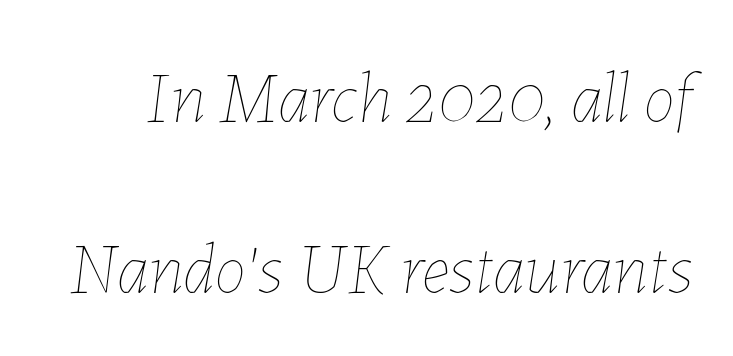
The image shows 71 px thin type, italic (leaning right); set loose line spacing (2.41x), normal letter spacing, not underlined; low stroke contrast and a medium x-height.
